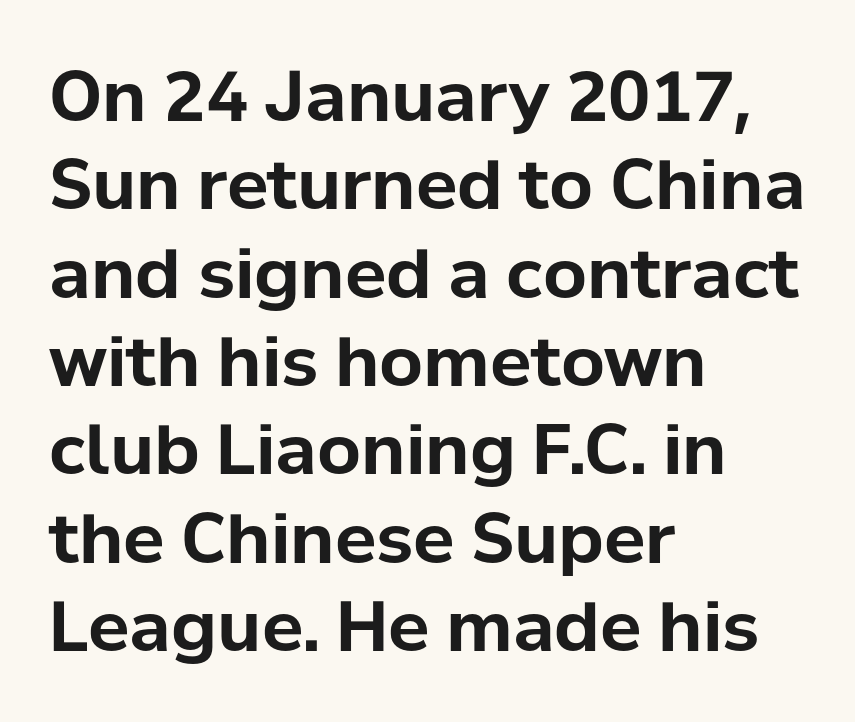
The image shows 69 px bold sans-serif type, upright; set left-aligned, normal line spacing (1.28x), normal letter spacing, not underlined; low stroke contrast and a medium x-height.
